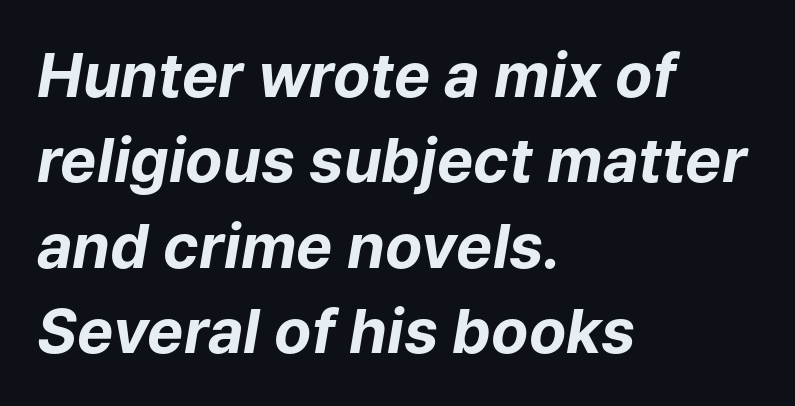
Weight check: bold — yes, fully. Visually the block forms a straight wall on the left and a jagged coastline on the right. You could call the tracking neutral — neither tight nor loose. If you measured baseline to baseline, you'd find a middling distance. A typesetter would mark this as italic.
